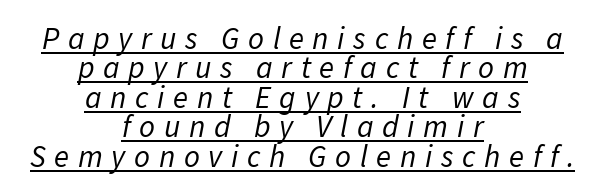
Q: Is the text bold? A: No.
Q: Is the text italic (slanted)? A: Yes, it leans right by about 11 degrees.
Q: Is the text underlined? A: Yes.
Q: How is the paragraph aligned? A: Centered.
Q: Is the spacing between letters normal or unusually wide? A: Unusually wide.
Q: Is the spacing between lines tight, normal or loose? A: Tight.
Q: Width (condensed, normal, or wide)? A: Normal.
Q: Stroke contrast? A: Low.
Q: x-height? A: Medium.
Q: Monospaced? A: No.
